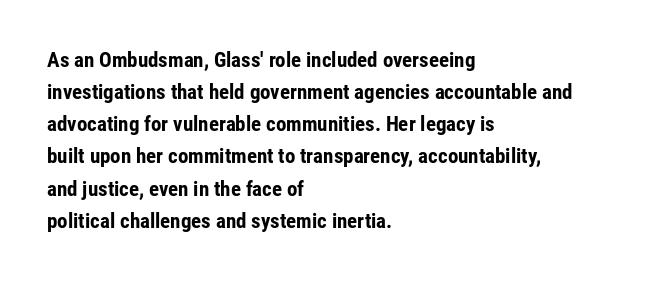
Tracking value appears to be zero — textbook default spacing. Is the type bold? Yes — the strokes are clearly thick and heavy. The block of text has a typical density, with ordinary space between rows. The rag falls on the right side of this text block. Words float on clear page, feet unadorned.
